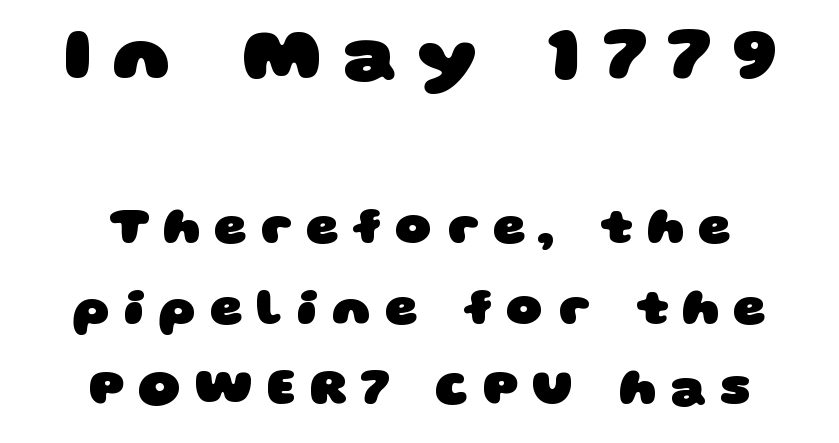
Q: Is the text bold? A: Yes.
Q: Is the typeface a serif or a sans-serif typeface? A: Sans-serif.
Q: Is the text underlined? A: No.
Q: How is the paragraph aligned? A: Centered.
Q: Is the spacing between letters normal or unusually wide? A: Unusually wide.
Q: Is the spacing between lines tight, normal or loose? A: Normal.
Q: Which block of text is set in a larger size, the first (top) or the second (bottom)? A: The first (top) one.
Q: Width (condensed, normal, or wide)? A: Wide.
Q: Stroke contrast? A: Low.
Q: x-height? A: Large.
Q: Monospaced? A: No.
